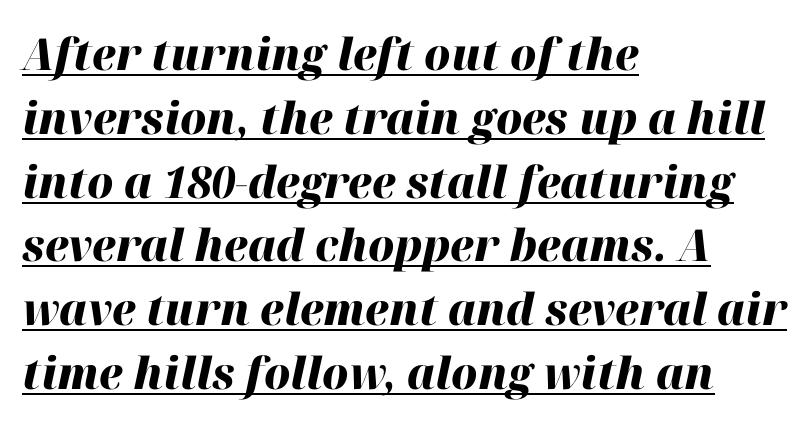
The image shows 44 px heavy type, italic (leaning right); set left-aligned, normal line spacing (1.45x), normal letter spacing, underlined; high stroke contrast and a medium x-height.
